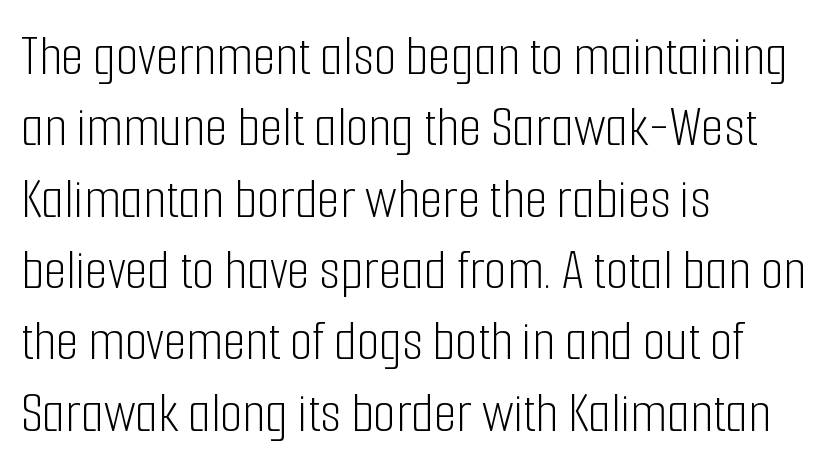
Q: Is the text bold? A: No.
Q: Is the text italic (slanted)? A: No, it is upright.
Q: Is the typeface a serif or a sans-serif typeface? A: Sans-serif.
Q: Is the text underlined? A: No.
Q: How is the paragraph aligned? A: Left-aligned.
Q: Is the spacing between letters normal or unusually wide? A: Normal.
Q: Width (condensed, normal, or wide)? A: Condensed.
Q: Stroke contrast? A: Low.
Q: x-height? A: Medium.
Q: Monospaced? A: No.
